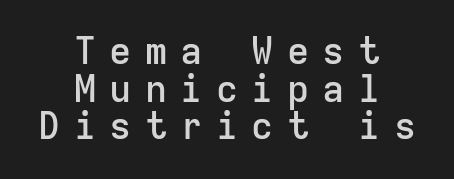
{"serif": "no", "italic": "no", "bold": "semi", "weight": "semibold", "width": "normal", "stroke_contrast": "low", "x_height": "medium", "monospaced": "yes", "underline": "no", "align": "center", "line_spacing": "tight", "line_spacing_ratio": 1.02, "letter_spacing": "wide", "letter_spacing_em": 0.36, "glyph_px": 37}
